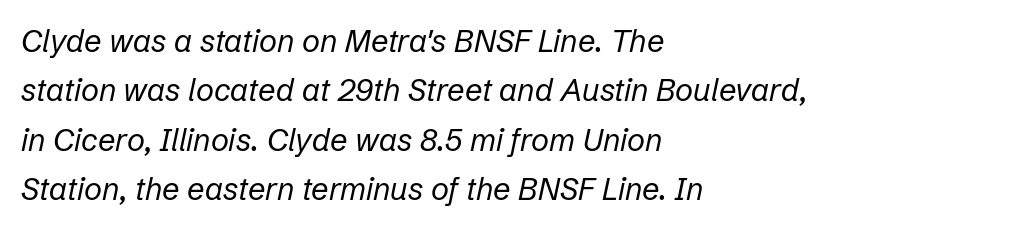
The image shows 31 px regular-weight type, italic (leaning right); set left-aligned, normal line spacing (1.59x), normal letter spacing, not underlined; low stroke contrast and a medium x-height.
